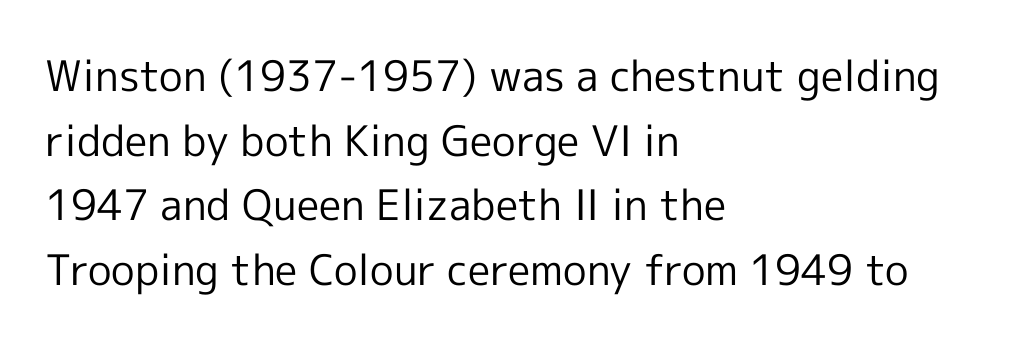
{"serif": "no", "italic": "no", "bold": "no", "weight": "regular", "width": "normal", "x_height": "medium", "monospaced": "no", "underline": "no", "align": "left", "line_spacing": "normal", "line_spacing_ratio": 1.54, "letter_spacing": "normal", "letter_spacing_em": 0.0, "glyph_px": 42}
